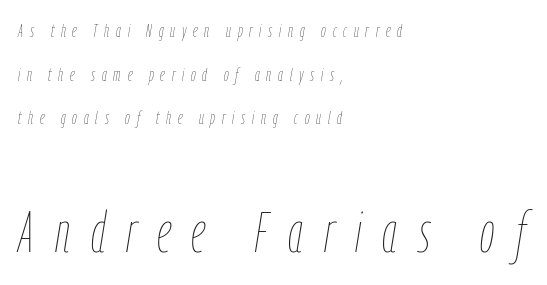
The image shows 58 px thin, condensed type, italic (leaning right); set left-aligned, loose line spacing (2.3x), unusually wide letter spacing (+0.36 em), not underlined; the second (bottom) block is 3.05x larger; low stroke contrast and a medium x-height.
